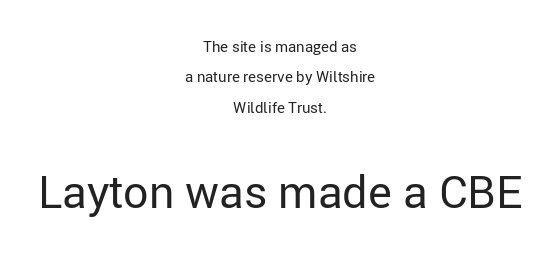
The image shows 45 px regular-weight sans-serif type, upright; set centered, loose line spacing (2.02x), normal letter spacing, not underlined; the second (bottom) block is 3.0x larger; low stroke contrast and a medium x-height.
